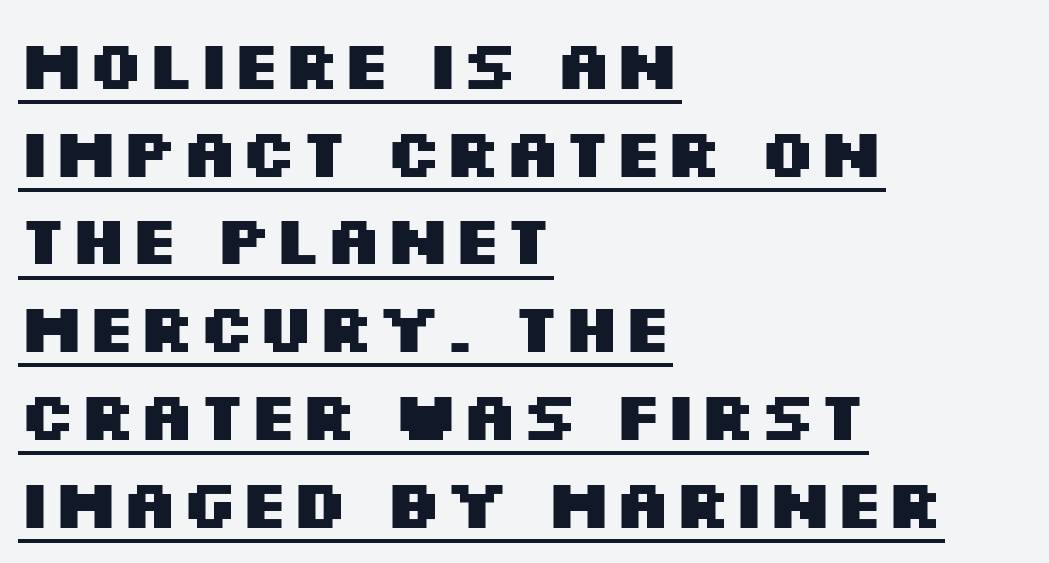
The image shows 68 px heavy, wide sans-serif type, upright; set left-aligned, normal line spacing (1.29x), normal letter spacing, underlined; medium stroke contrast and a large x-height.
